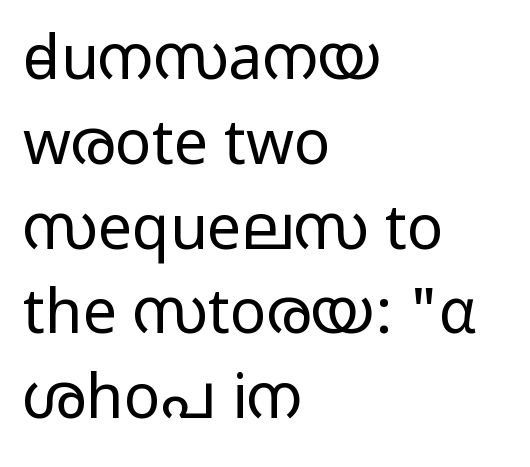
Q: Is the text bold? A: No.
Q: Is the text italic (slanted)? A: No, it is upright.
Q: Is the typeface a serif or a sans-serif typeface? A: Sans-serif.
Q: Is the text underlined? A: No.
Q: How is the paragraph aligned? A: Left-aligned.
Q: Is the spacing between letters normal or unusually wide? A: Normal.
Q: Is the spacing between lines tight, normal or loose? A: Normal.
Q: Width (condensed, normal, or wide)? A: Wide.
Q: Stroke contrast? A: Low.
Q: x-height? A: Medium.
Q: Monospaced? A: No.
